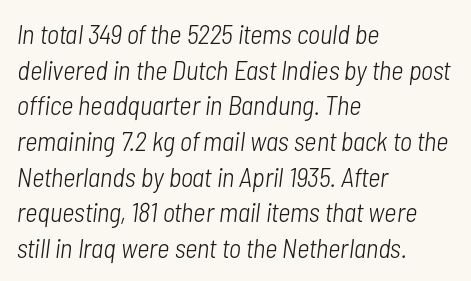
Q: Is the text bold? A: No.
Q: Is the text italic (slanted)? A: Yes, it leans right by about 7 degrees.
Q: Is the text underlined? A: No.
Q: How is the paragraph aligned? A: Left-aligned.
Q: Is the spacing between letters normal or unusually wide? A: Normal.
Q: Is the spacing between lines tight, normal or loose? A: Normal.
